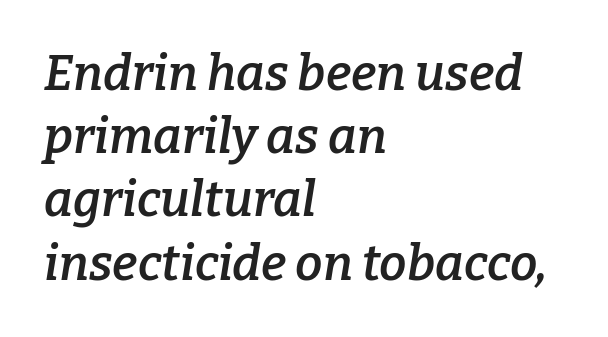
{"serif": "yes", "italic": "yes", "lean": "right", "slant_degrees": 9, "bold": "semi", "weight": "semibold", "width": "normal", "stroke_contrast": "low", "x_height": "medium", "monospaced": "no", "underline": "no", "align": "left", "line_spacing": "normal", "line_spacing_ratio": 1.29, "letter_spacing": "normal", "letter_spacing_em": 0.0, "glyph_px": 49}
